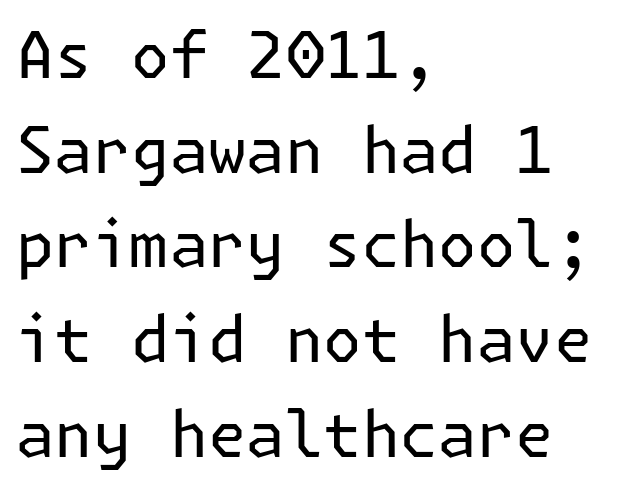
{"serif": "no", "italic": "no", "bold": "no", "weight": "regular", "width": "normal", "stroke_contrast": "low", "x_height": "medium", "underline": "no", "align": "left", "line_spacing": "normal", "line_spacing_ratio": 1.48, "letter_spacing": "normal", "letter_spacing_em": 0.0, "glyph_px": 64}
